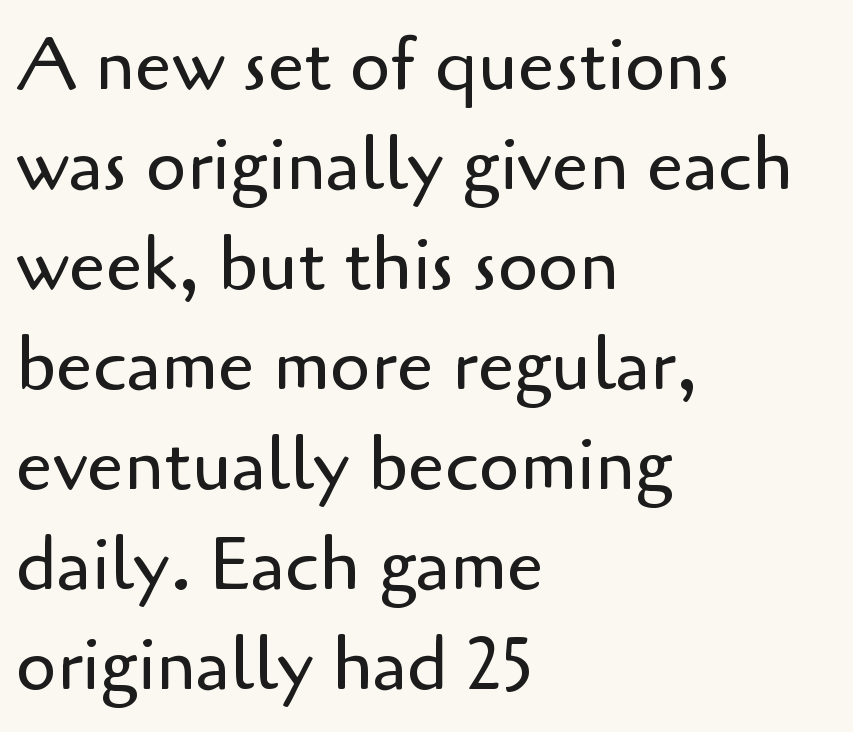
Q: Is the text bold? A: No.
Q: Is the text italic (slanted)? A: No, it is upright.
Q: Is the typeface a serif or a sans-serif typeface? A: Sans-serif.
Q: Is the text underlined? A: No.
Q: How is the paragraph aligned? A: Left-aligned.
Q: Is the spacing between letters normal or unusually wide? A: Normal.
Q: Is the spacing between lines tight, normal or loose? A: Normal.
Q: Width (condensed, normal, or wide)? A: Normal.
Q: Stroke contrast? A: Low.
Q: x-height? A: Small.
Q: Monospaced? A: No.
